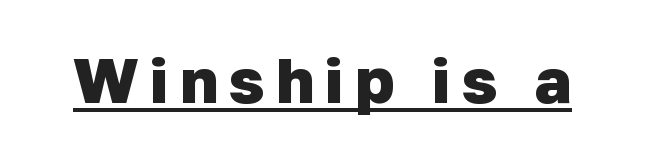
Q: Is the text bold? A: Yes.
Q: Is the typeface a serif or a sans-serif typeface? A: Sans-serif.
Q: Is the text underlined? A: Yes.
Q: Width (condensed, normal, or wide)? A: Normal.
Q: Stroke contrast? A: Low.
Q: x-height? A: Medium.
Q: Monospaced? A: No.
